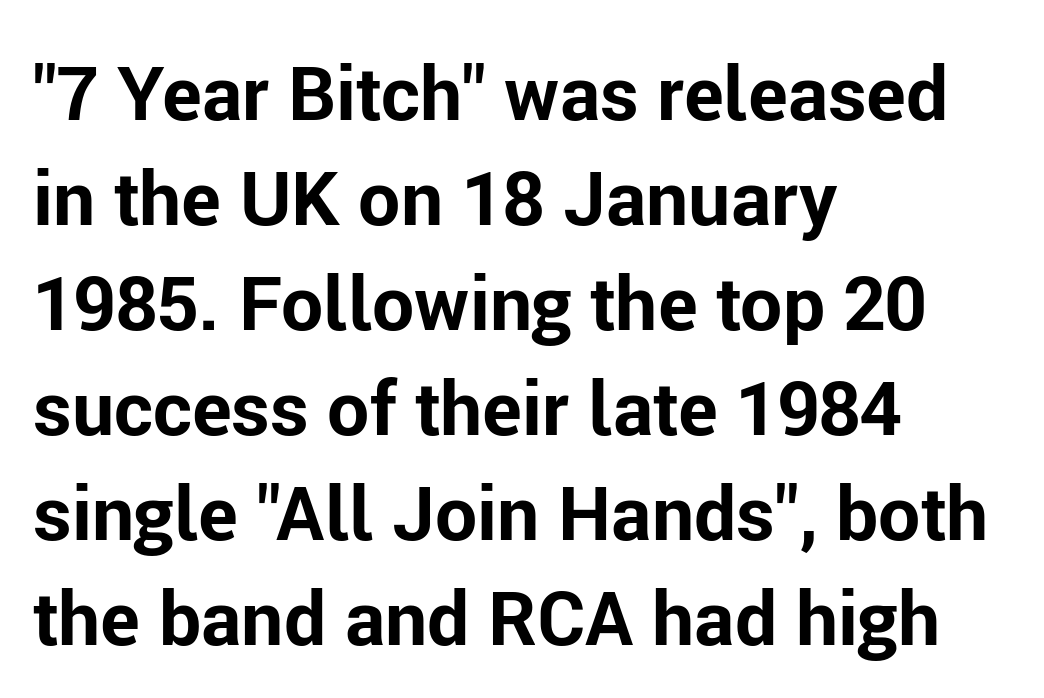
{"serif": "no", "italic": "no", "bold": "yes", "weight": "bold", "width": "normal", "stroke_contrast": "low", "x_height": "medium", "monospaced": "no", "underline": "no", "align": "left", "line_spacing": "normal", "line_spacing_ratio": 1.4, "letter_spacing": "normal", "letter_spacing_em": 0.0, "glyph_px": 75}
